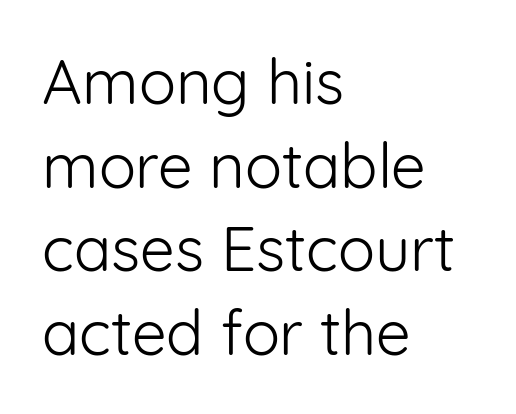
Each row of text sits above clean, open space. Glyph-to-glyph distance matches everyday printed text. The passage shown is typed in a proportional face where columns would drift. Characters remain perfectly vertical along every line.
